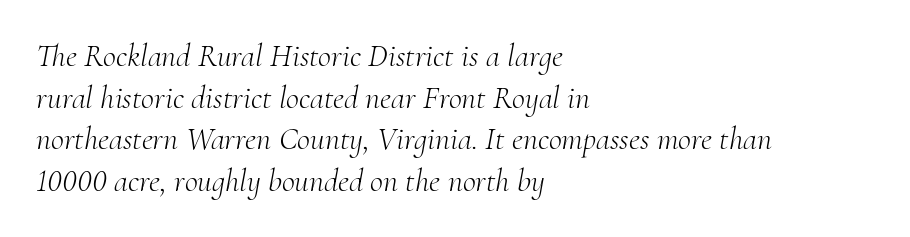
Q: Is the text bold? A: No.
Q: Is the text italic (slanted)? A: Yes, it leans right by about 10 degrees.
Q: Is the typeface a serif or a sans-serif typeface? A: Serif.
Q: Is the text underlined? A: No.
Q: How is the paragraph aligned? A: Left-aligned.
Q: Is the spacing between letters normal or unusually wide? A: Normal.
Q: Is the spacing between lines tight, normal or loose? A: Normal.
Q: Width (condensed, normal, or wide)? A: Normal.
Q: Stroke contrast? A: Medium.
Q: x-height? A: Small.
Q: Monospaced? A: No.
